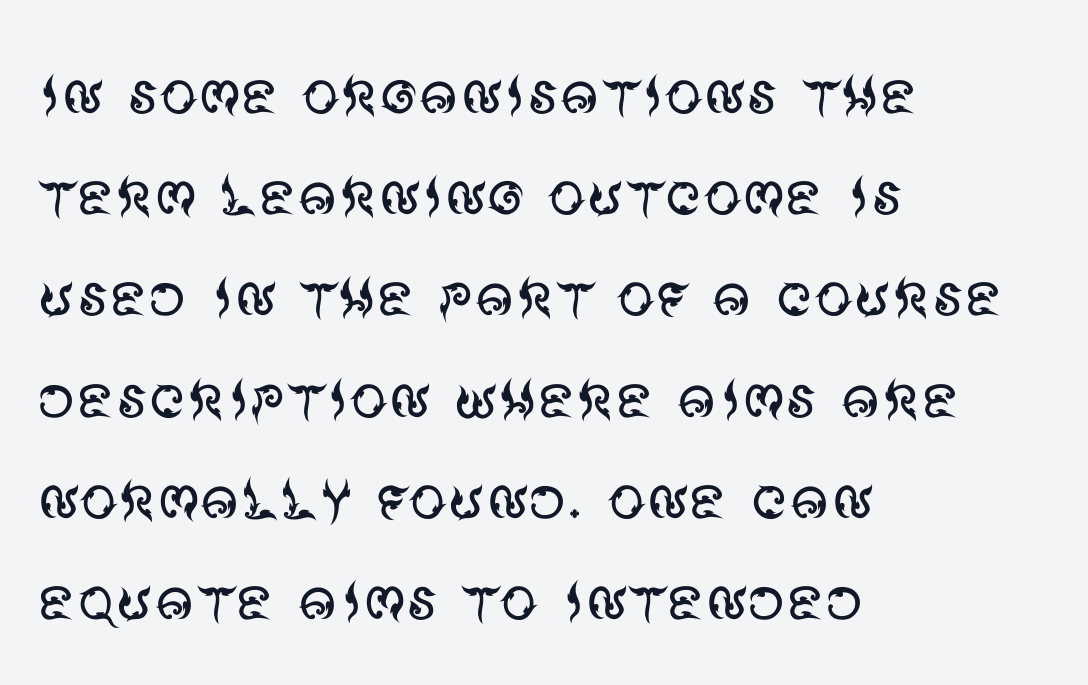
{"serif": "no", "italic": "no", "bold": "no", "weight": "regular", "width": "normal", "stroke_contrast": "medium", "x_height": "large", "monospaced": "no", "underline": "no", "align": "left", "line_spacing": "normal", "line_spacing_ratio": 1.35, "letter_spacing": "normal", "letter_spacing_em": 0.0, "glyph_px": 75}
